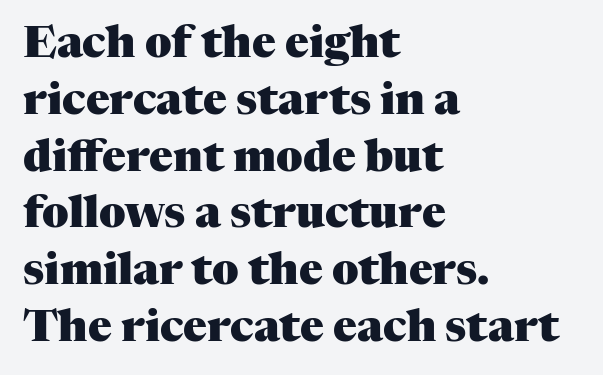
The image shows 44 px heavy serif type, upright; set left-aligned, normal line spacing (1.29x), normal letter spacing, not underlined; medium stroke contrast and a medium x-height.
